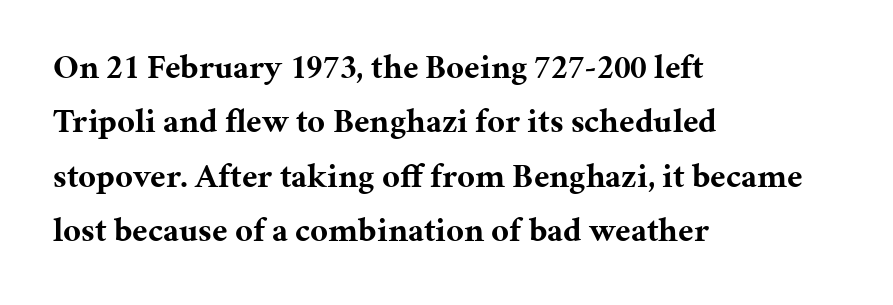
Q: Is the text bold? A: Yes.
Q: Is the text italic (slanted)? A: No, it is upright.
Q: Is the typeface a serif or a sans-serif typeface? A: Serif.
Q: Is the text underlined? A: No.
Q: How is the paragraph aligned? A: Left-aligned.
Q: Is the spacing between letters normal or unusually wide? A: Normal.
Q: Is the spacing between lines tight, normal or loose? A: Normal.
Q: Width (condensed, normal, or wide)? A: Normal.
Q: Stroke contrast? A: Medium.
Q: x-height? A: Medium.
Q: Monospaced? A: No.
